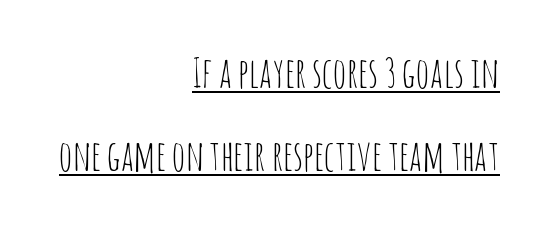
The image shows 42 px thin, condensed sans-serif type, upright; set right-aligned, loose line spacing (1.98x), normal letter spacing, underlined; low stroke contrast and a large x-height.
